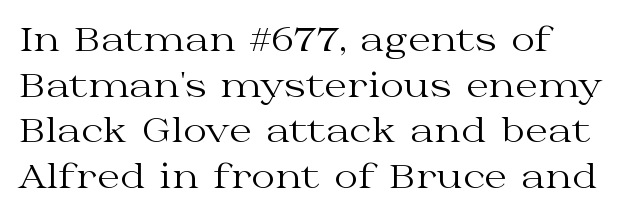
Compared with a typical body face, this is equally light or lighter still. Serif or sans? Serif — the stroke terminals have little feet. Unmarked baselines from the first word to the last. Reading down the column, the eye jumps a familiar distance to each next line. Italic? Not at all — the glyphs are vertical. The letters advance in unequal steps, a hallmark of proportional type.
